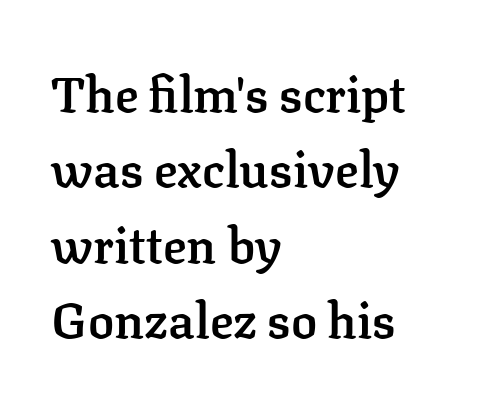
The image shows 49 px semibold serif type, upright; set left-aligned, normal line spacing (1.54x), normal letter spacing, not underlined; low stroke contrast and a medium x-height.
